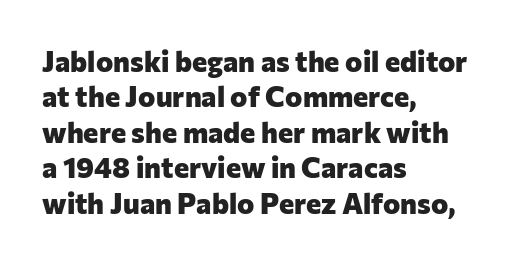
Typographically, this falls in the sans-serif category. Proportional: the letters do not fall into vertical columns. The space beneath each line is pristine and unruled. The rendering anchors every line to the left-hand side. The letters stand straight up with perfectly vertical stems.
